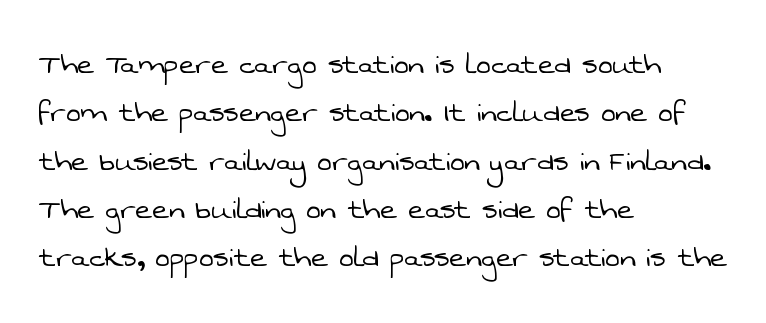
{"serif": "no", "bold": "no", "weight": "light", "width": "normal", "stroke_contrast": "low", "x_height": "medium", "monospaced": "no", "underline": "no", "align": "left", "line_spacing": "normal", "line_spacing_ratio": 1.38, "letter_spacing": "normal", "letter_spacing_em": 0.0, "glyph_px": 35}
